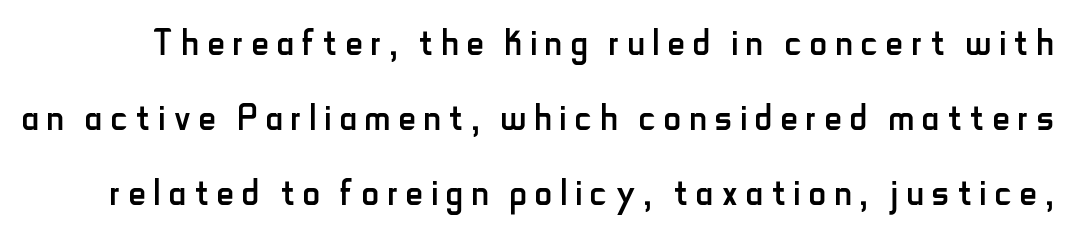
The image shows 48 px regular-weight, condensed sans-serif type, upright; set normal line spacing (1.56x), not underlined; low stroke contrast and a small x-height.
